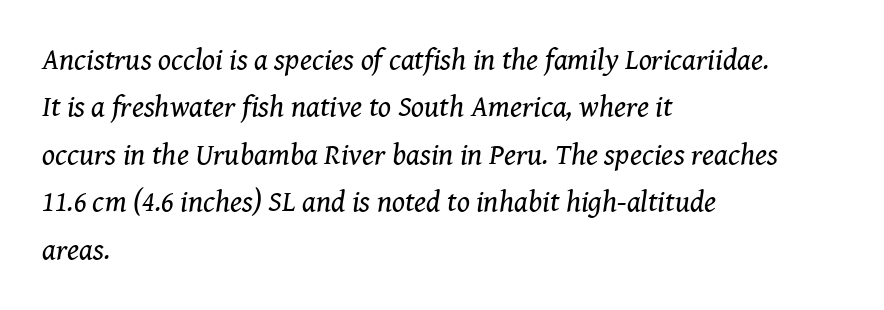
The image shows 30 px regular-weight serif type, italic (leaning right); set left-aligned, normal line spacing (1.58x), normal letter spacing, not underlined; medium stroke contrast and a medium x-height.
